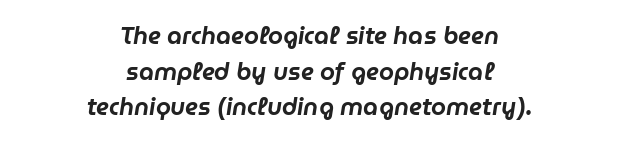
Q: Is the text italic (slanted)? A: Yes, it leans right by about 9 degrees.
Q: Is the text underlined? A: No.
Q: How is the paragraph aligned? A: Centered.
Q: Is the spacing between letters normal or unusually wide? A: Normal.
Q: Is the spacing between lines tight, normal or loose? A: Normal.
